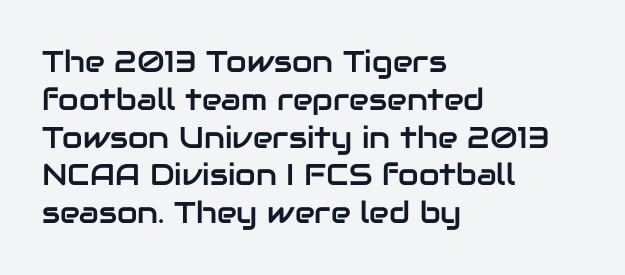
This sample has the flowing, uneven cadence of proportional lettering. Is there much room between lines? A standard amount, neither cramped nor airy. Nope, not italic — everything's standing straight. Type without underlining. Does the type have serifs? No, each stem ends abruptly.
